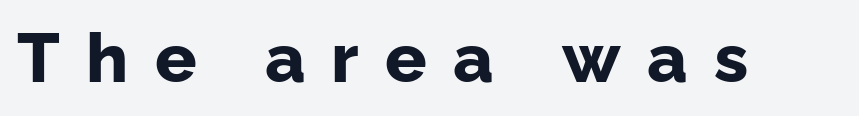
{"serif": "no", "italic": "no", "bold": "yes", "weight": "bold", "width": "normal", "stroke_contrast": "low", "x_height": "medium", "monospaced": "no", "underline": "no", "letter_spacing": "wide", "letter_spacing_em": 0.38, "glyph_px": 69}
